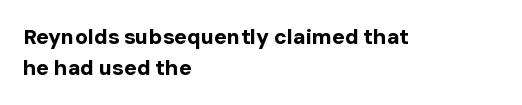
{"italic": "no", "bold": "yes", "underline": "no", "align": "left", "line_spacing": "normal", "line_spacing_ratio": 1.46, "letter_spacing": "normal", "letter_spacing_em": 0.0, "glyph_px": 21}
